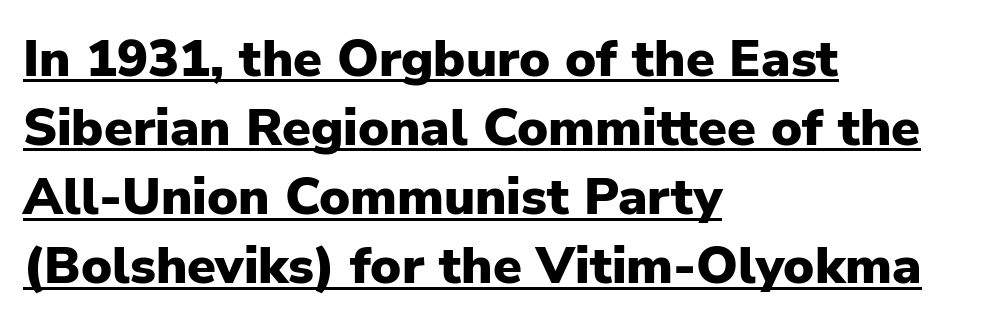
Q: Is the text bold? A: Yes.
Q: Is the text italic (slanted)? A: No, it is upright.
Q: Is the typeface a serif or a sans-serif typeface? A: Sans-serif.
Q: Is the text underlined? A: Yes.
Q: How is the paragraph aligned? A: Left-aligned.
Q: Is the spacing between letters normal or unusually wide? A: Normal.
Q: Is the spacing between lines tight, normal or loose? A: Normal.
Q: Width (condensed, normal, or wide)? A: Normal.
Q: Stroke contrast? A: Low.
Q: x-height? A: Medium.
Q: Monospaced? A: No.
